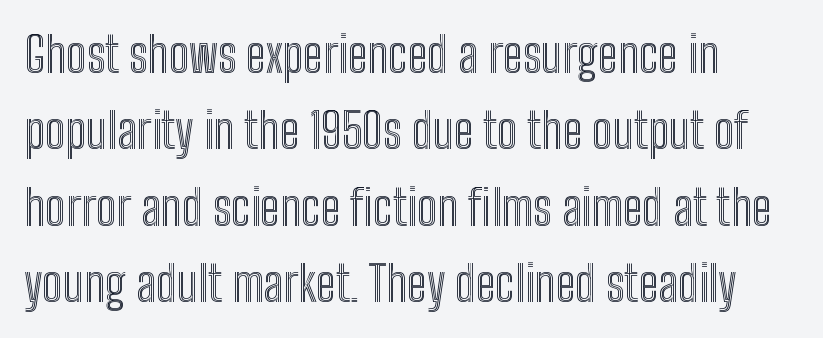
The image shows 49 px condensed type, upright; set left-aligned, normal line spacing (1.56x), normal letter spacing, not underlined; a medium x-height.
